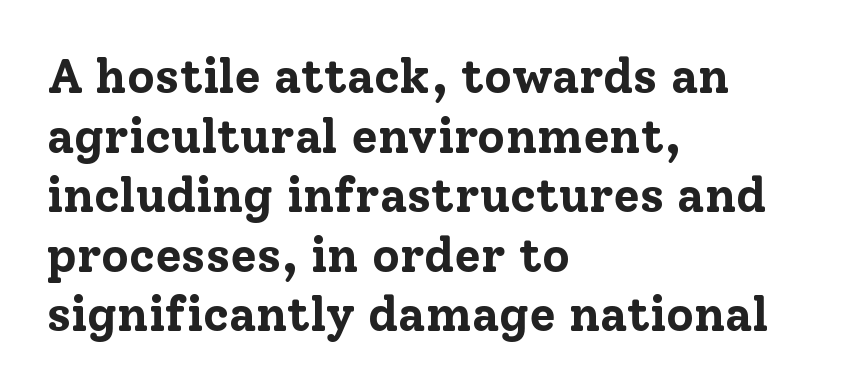
{"serif": "yes", "italic": "no", "bold": "yes", "weight": "bold", "width": "normal", "stroke_contrast": "low", "x_height": "medium", "monospaced": "no", "underline": "no", "align": "left", "line_spacing_ratio": 1.24, "letter_spacing": "normal", "letter_spacing_em": 0.0, "glyph_px": 48}
